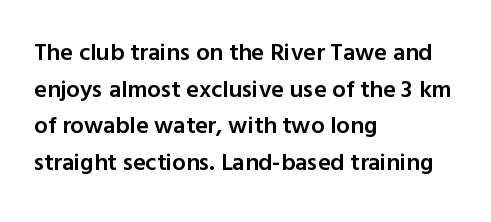
Q: Is the text bold? A: Semi-bold.
Q: Is the text italic (slanted)? A: No, it is upright.
Q: Is the text underlined? A: No.
Q: How is the paragraph aligned? A: Left-aligned.
Q: Is the spacing between letters normal or unusually wide? A: Normal.
Q: Is the spacing between lines tight, normal or loose? A: Normal.
